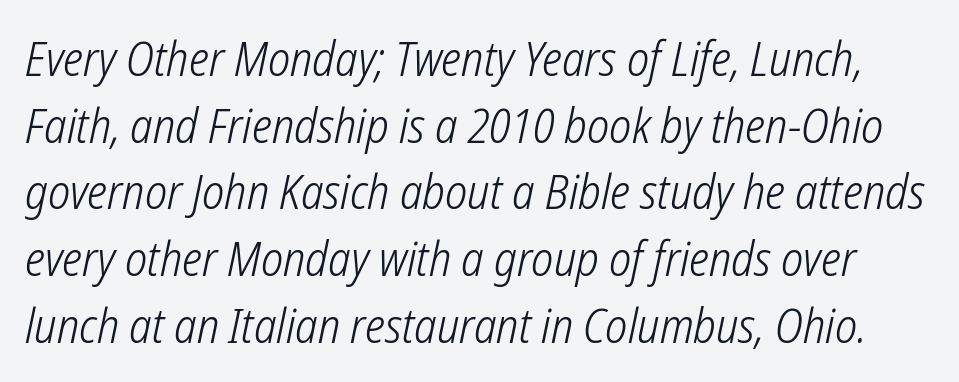
Nope, no serifs anywhere on these letters. No heavy texture on the line: the type isn't bold. Spacing between characters is what you'd get straight out of the box. One glance says typical: line gaps are just what's usual. Varying glyph widths throughout — classic text-font behaviour. Each row of text sits above clean, open space.
